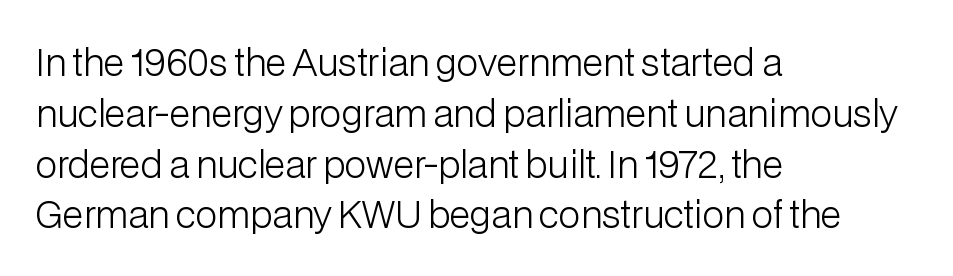
{"serif": "no", "italic": "no", "bold": "no", "weight": "light", "width": "normal", "stroke_contrast": "low", "x_height": "medium", "monospaced": "no", "underline": "no", "align": "left", "line_spacing": "normal", "line_spacing_ratio": 1.41, "letter_spacing": "normal", "letter_spacing_em": 0.0, "glyph_px": 36}
